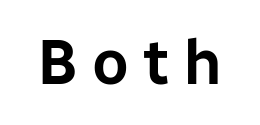
This sample uses an upright cut, with every glyph sitting square on the baseline. Character widths vary here, with narrow letters taking less room than wide ones. The face used here is a sans, in the tradition of grotesques and geometrics. Bare-footed words on every line. Here the glyphs are tracked loosely, breaking word shapes into spaced letters.
